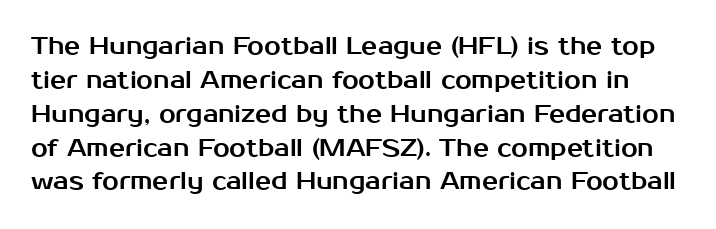
The image shows 24 px text type, upright; set normal line spacing (1.41x), normal letter spacing, not underlined.
